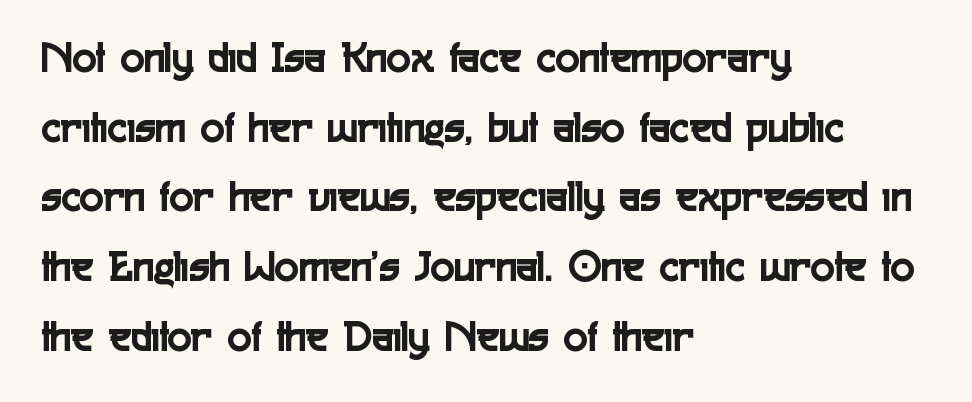
A typesetter would call this proportional, since set widths differ per character. You can tell it's not italic because the verticals are truly vertical. The passage is arranged the way most books set body copy — flush left. Quick note: interline space is typical. Nope, no serifs anywhere on these letters. Unmarked baselines from the first word to the last.
